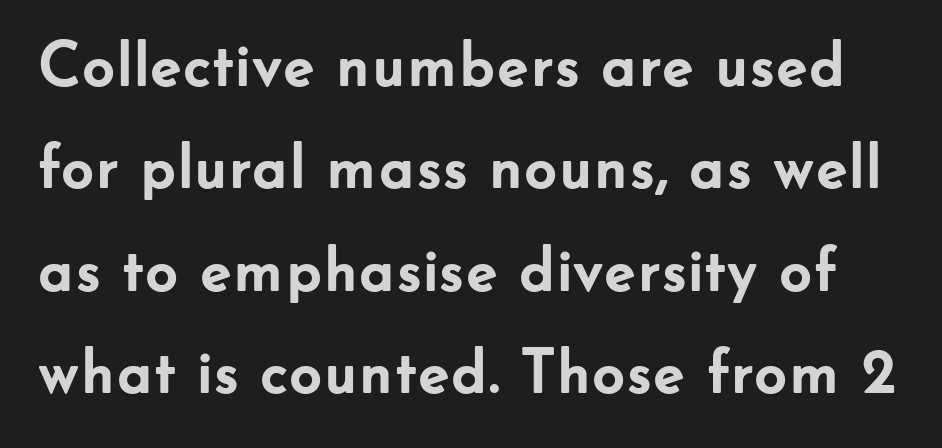
{"serif": "no", "italic": "no", "bold": "yes", "weight": "semibold", "width": "normal", "stroke_contrast": "low", "x_height": "small", "monospaced": "no", "underline": "no", "line_spacing": "normal", "line_spacing_ratio": 1.6, "letter_spacing": "normal", "letter_spacing_em": 0.0, "glyph_px": 64}
